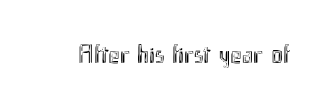
{"italic": "no", "underline": "no", "letter_spacing": "normal", "letter_spacing_em": 0.0, "glyph_px": 27}
